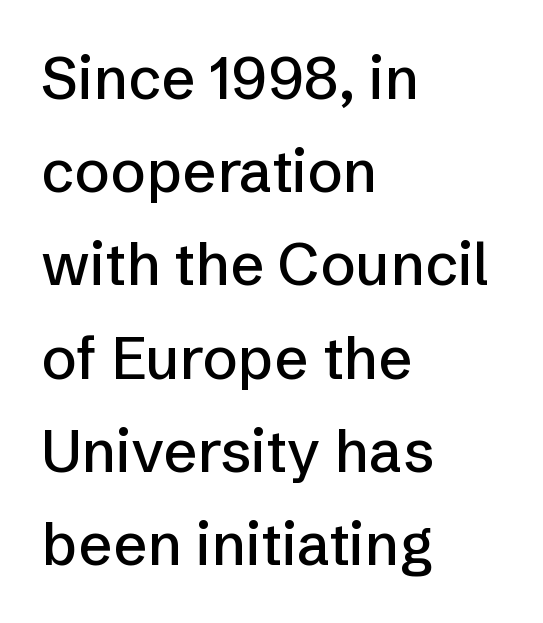
Where is the straight margin? On the left. Is this a fixed-width face? No — the glyphs have proportional, varying widths. Standard letterfit; no display-style spreading of the glyphs. Normally led — the rows are evenly, conventionally spaced.
